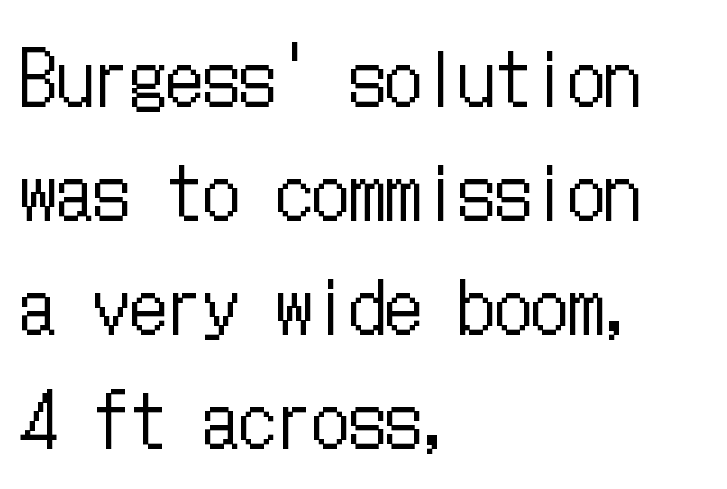
Leading: standard. Each word holds together tightly as a unit, with standard inter-letter gaps. This rendering uses left alignment, leaving the right contour irregular. Stems here are at most as thick as an everyday book face.
